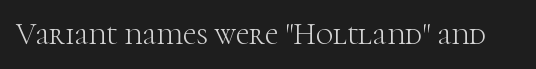
{"serif": "yes", "italic": "no", "bold": "no", "weight": "light", "width": "normal", "stroke_contrast": "high", "x_height": "medium", "monospaced": "no", "underline": "no", "letter_spacing": "normal", "letter_spacing_em": 0.0, "glyph_px": 30}
